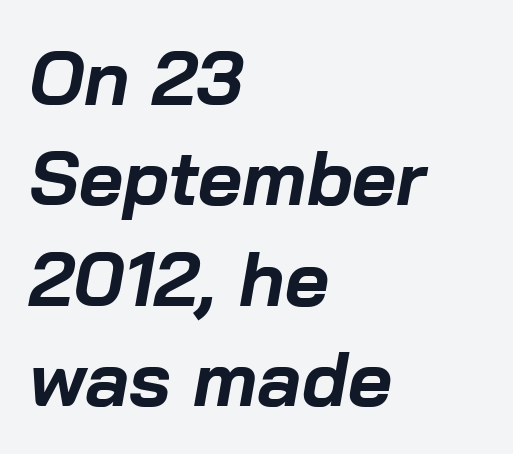
Q: Is the text bold? A: Yes.
Q: Is the text italic (slanted)? A: Yes, it leans right by about 10 degrees.
Q: Is the text underlined? A: No.
Q: How is the paragraph aligned? A: Left-aligned.
Q: Is the spacing between letters normal or unusually wide? A: Normal.
Q: Is the spacing between lines tight, normal or loose? A: Normal.
Q: Width (condensed, normal, or wide)? A: Normal.
Q: Stroke contrast? A: Low.
Q: x-height? A: Medium.
Q: Monospaced? A: No.
